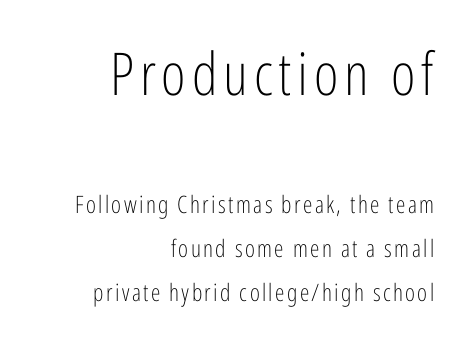
The image shows 59 px light, condensed sans-serif type, upright; set right-aligned, line spacing 1.84x, not underlined; the first (top) block is 2.46x larger; low stroke contrast and a medium x-height.
